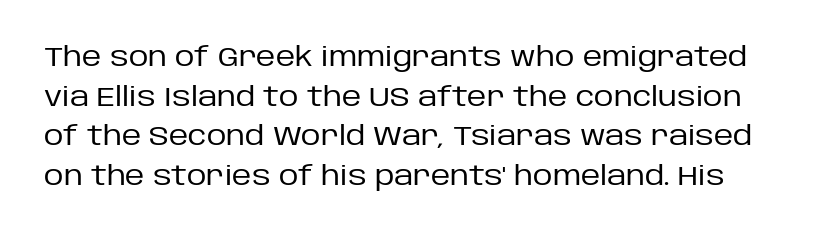
Check the space under the baseline: it is left empty. Tracking value appears to be zero — textbook default spacing. Vertical spacing — default. Weight: not bold — regular or lighter.
